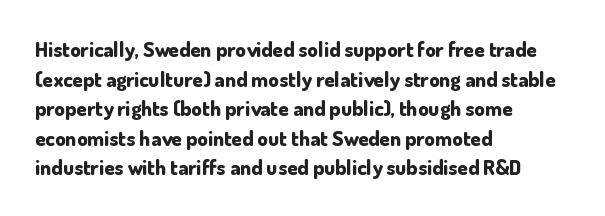
The image shows 21 px bold type, upright; set left-aligned, normal line spacing (1.41x), normal letter spacing, not underlined.
